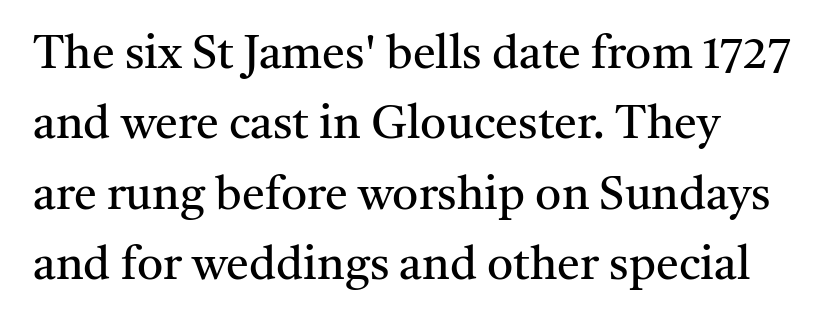
This sample has the flowing, uneven cadence of proportional lettering. Each stroke keeps to a modest, everyday thickness or less. The string is rendered with underlining switched off. Tracking here is standard; glyphs follow each other at the usual distance. The line-height multiplier appears to be the usual default. Every stem runs plumb, perpendicular to the baseline.
